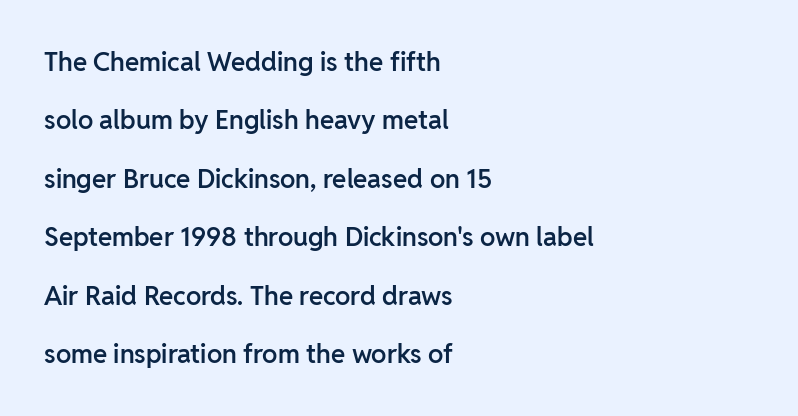
The words here are not underlined. Characters remain perfectly vertical along every line. Semibold letterforms, between regular and bold. Horizontal alignment here is leftward, the default for most running prose.
